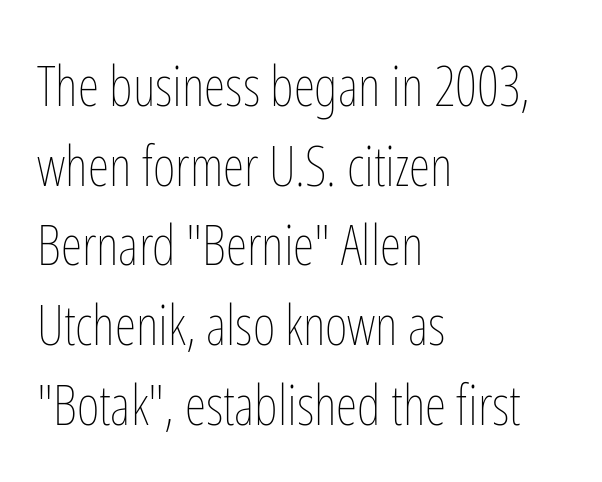
Q: Is the text bold? A: No.
Q: Is the text italic (slanted)? A: No, it is upright.
Q: Is the text underlined? A: No.
Q: How is the paragraph aligned? A: Left-aligned.
Q: Is the spacing between letters normal or unusually wide? A: Normal.
Q: Is the spacing between lines tight, normal or loose? A: Normal.
Q: Width (condensed, normal, or wide)? A: Condensed.
Q: Stroke contrast? A: Low.
Q: x-height? A: Medium.
Q: Monospaced? A: No.
